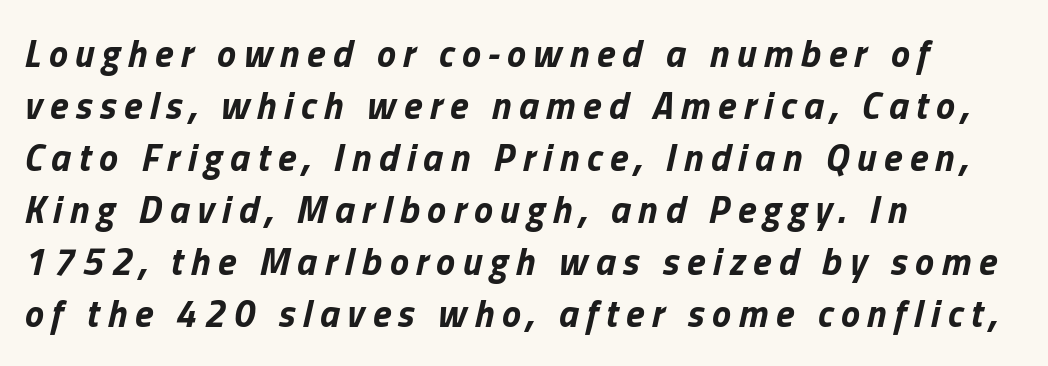
The image shows 38 px bold type, italic (leaning right); set left-aligned, normal line spacing (1.37x), unusually wide letter spacing (+0.2 em), not underlined; low stroke contrast and a medium x-height.
